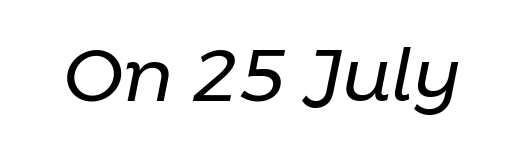
{"italic": "yes", "lean": "right", "slant_degrees": 11, "bold": "no", "weight": "regular", "width": "normal", "stroke_contrast": "low", "x_height": "medium", "monospaced": "no", "underline": "no", "letter_spacing": "normal", "letter_spacing_em": 0.0, "glyph_px": 73}
